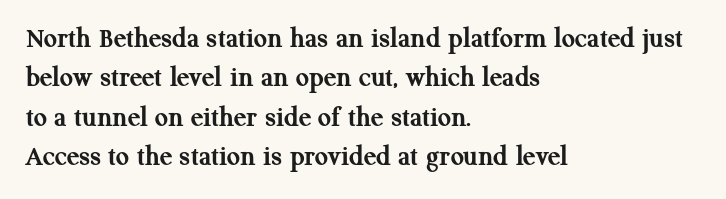
Q: Is the text bold? A: Yes.
Q: Is the text italic (slanted)? A: No, it is upright.
Q: Is the typeface a serif or a sans-serif typeface? A: Serif.
Q: Is the text underlined? A: No.
Q: How is the paragraph aligned? A: Left-aligned.
Q: Is the spacing between letters normal or unusually wide? A: Normal.
Q: Is the spacing between lines tight, normal or loose? A: Normal.
Q: Width (condensed, normal, or wide)? A: Normal.
Q: Stroke contrast? A: Medium.
Q: x-height? A: Medium.
Q: Monospaced? A: No.
